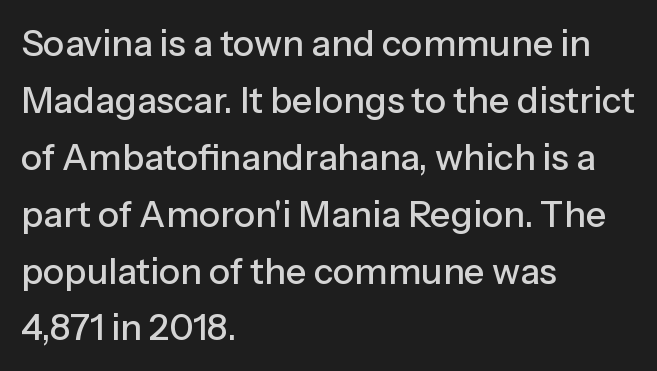
This sample keeps an unexceptional amount of space between lines. In terms of posture, this sample is upright. Tracking here is standard; glyphs follow each other at the usual distance. Short and long lines alike share a common starting point at left. These lines are composed in type without serifs. Character widths vary here, with narrow letters taking less room than wide ones.
